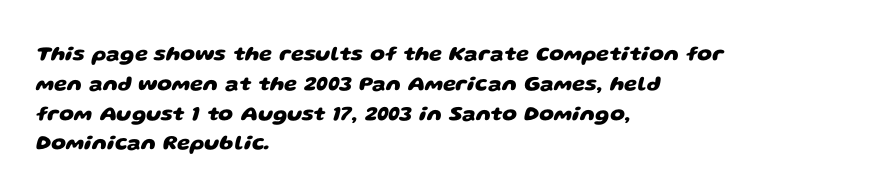
The image shows 21 px bold type; set left-aligned, normal line spacing (1.42x), normal letter spacing, not underlined.
